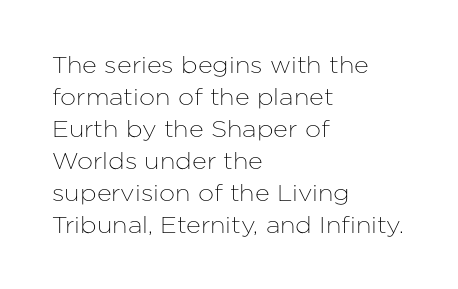
Q: Is the text italic (slanted)? A: No, it is upright.
Q: Is the text underlined? A: No.
Q: How is the paragraph aligned? A: Left-aligned.
Q: Is the spacing between letters normal or unusually wide? A: Normal.
Q: Is the spacing between lines tight, normal or loose? A: Normal.
